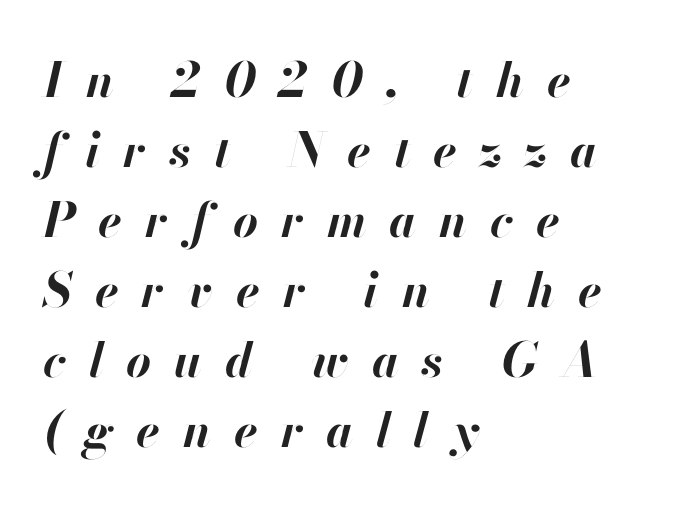
The image shows 48 px bold type, italic (leaning right); set left-aligned, normal line spacing (1.46x), unusually wide letter spacing (+0.48 em), not underlined; high stroke contrast and a small x-height.
